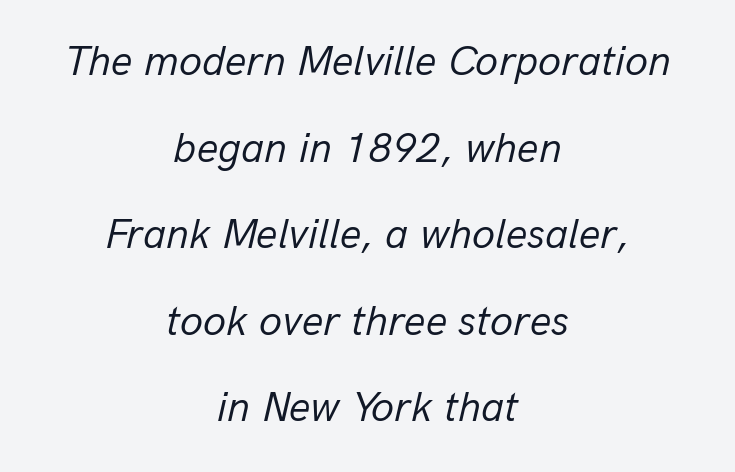
Here the designer chose a conventional face with non-uniform glyph widths. Quick note: underline off. Does the lettering tilt? It does — this is italic. What's the leading like? Stretched, with rows far apart.
